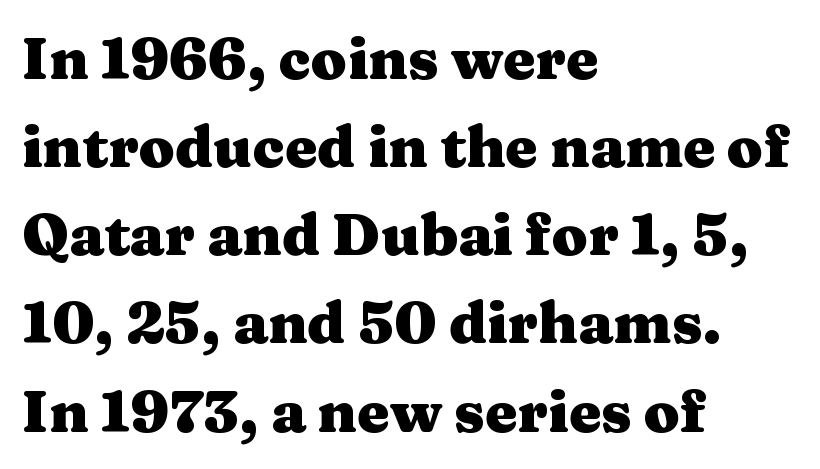
The image shows 58 px heavy, wide serif type, upright; set left-aligned, normal line spacing (1.52x), normal letter spacing, not underlined; medium stroke contrast and a medium x-height.
